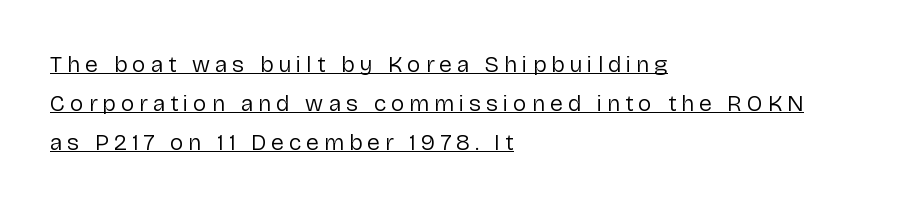
No heavy texture on the line: the type isn't bold. A roman cut, with each character standing at attention. In terms of letterspacing, this is a distinctly airy, spread setting. Caption: lettering with a line underneath. Does the leading feel generous? No, just average.
